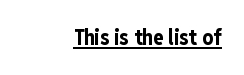
A rule runs beneath these lines of type. Letter spacing: default. Compared with an ordinary text face, these strokes are far heavier — a full bold. Leftover space on each line is placed entirely before the opening word.
